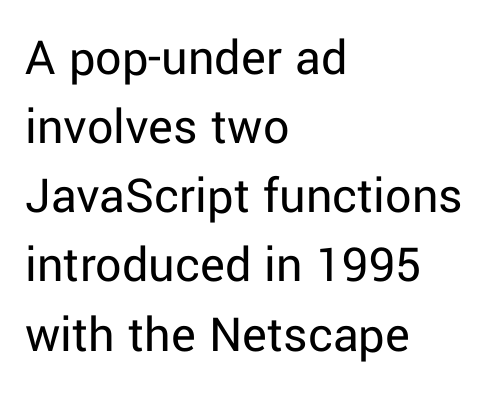
Q: Is the text bold? A: No.
Q: Is the text italic (slanted)? A: No, it is upright.
Q: Is the typeface a serif or a sans-serif typeface? A: Sans-serif.
Q: Is the text underlined? A: No.
Q: How is the paragraph aligned? A: Left-aligned.
Q: Is the spacing between letters normal or unusually wide? A: Normal.
Q: Is the spacing between lines tight, normal or loose? A: Normal.
Q: Width (condensed, normal, or wide)? A: Normal.
Q: Stroke contrast? A: Low.
Q: x-height? A: Medium.
Q: Monospaced? A: No.
